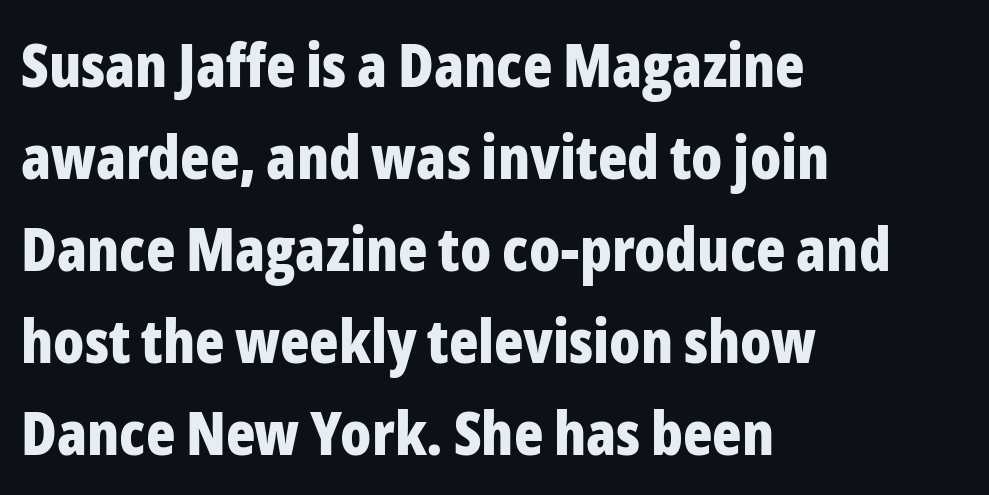
{"serif": "no", "italic": "no", "bold": "yes", "weight": "bold", "width": "condensed", "stroke_contrast": "low", "x_height": "medium", "monospaced": "no", "underline": "no", "align": "left", "line_spacing": "normal", "line_spacing_ratio": 1.51, "letter_spacing": "normal", "letter_spacing_em": 0.0, "glyph_px": 61}
